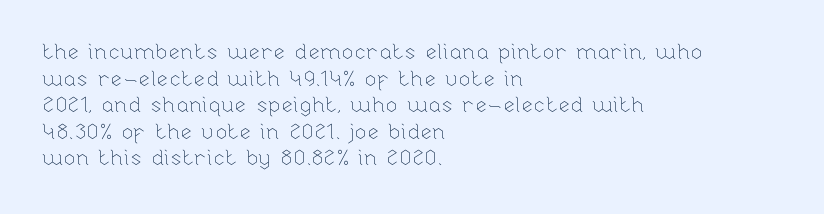
Q: Is the text bold? A: No.
Q: Is the text italic (slanted)? A: No, it is upright.
Q: Is the text underlined? A: No.
Q: How is the paragraph aligned? A: Left-aligned.
Q: Is the spacing between letters normal or unusually wide? A: Normal.
